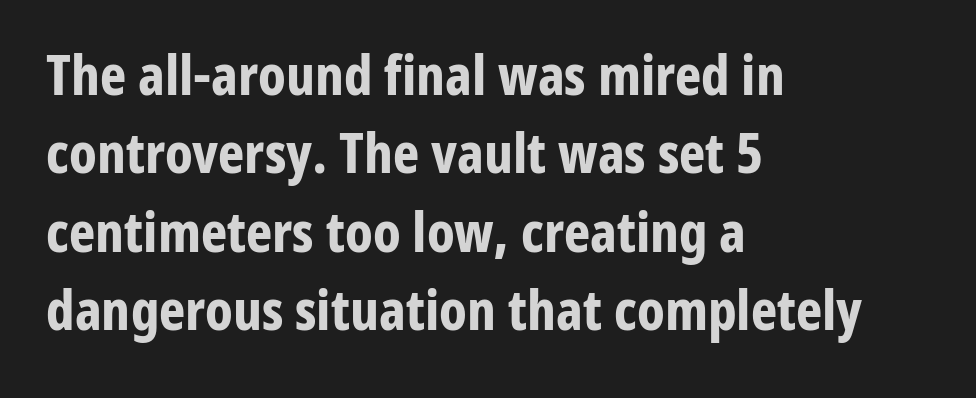
I'd describe the lettering as bold — thick and assertive. The glyphs in this specimen are sans serif. The baseline area is clear. The passage shown is typed in a proportional face where columns would drift. Successive baselines arrive at the customary interval. This sample uses an upright cut, with every glyph sitting square on the baseline.
